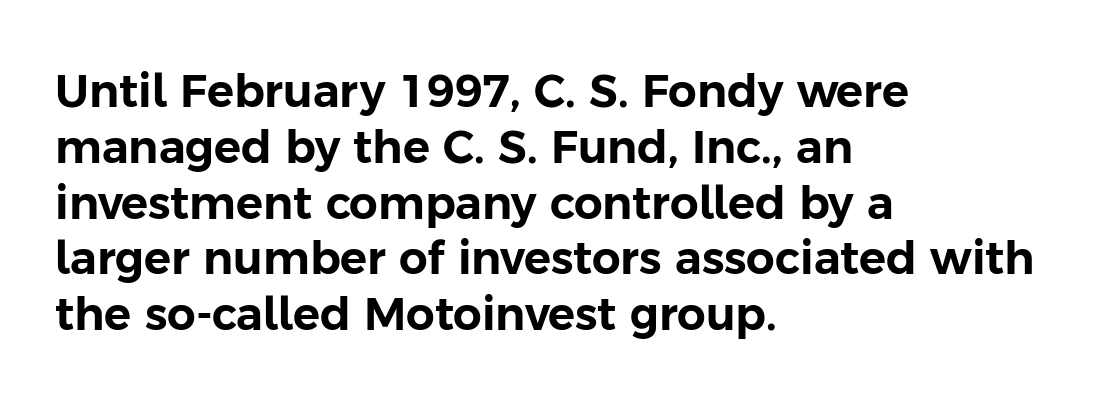
The text block is weighted toward the left margin, trailing off unevenly rightward. The typography opts for an upright posture over an oblique one. These lines are rendered in a variable-pitch font. The baseline area is clear. The face used here is a sans, in the tradition of grotesques and geometrics. Nothing unusual about the tracking: characters are spaced as the font intends.
